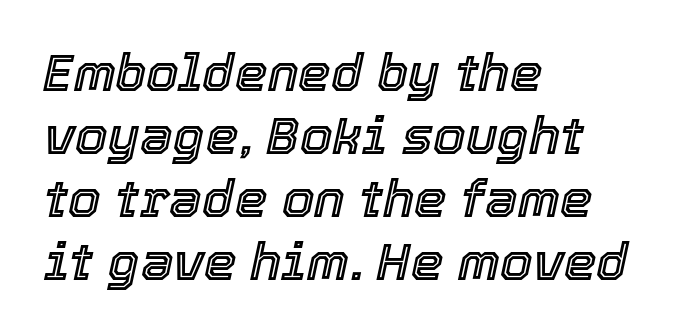
{"italic": "yes", "lean": "right", "slant_degrees": 12, "width": "normal", "x_height": "medium", "monospaced": "no", "underline": "no", "align": "left", "line_spacing_ratio": 1.21, "letter_spacing": "normal", "letter_spacing_em": 0.0, "glyph_px": 52}
